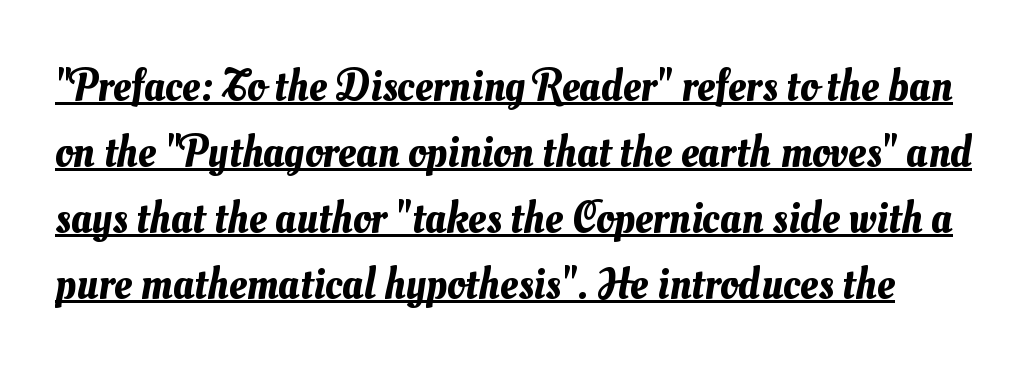
Q: Is the text underlined? A: Yes.
Q: Is the spacing between letters normal or unusually wide? A: Normal.
Q: Is the spacing between lines tight, normal or loose? A: Normal.
Q: Width (condensed, normal, or wide)? A: Normal.
Q: Stroke contrast? A: Medium.
Q: x-height? A: Small.
Q: Monospaced? A: No.
